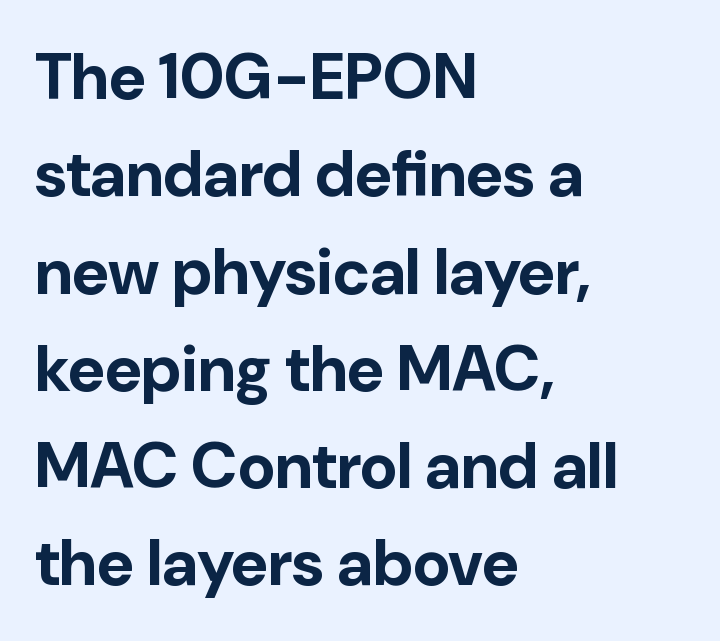
{"serif": "no", "italic": "no", "bold": "yes", "weight": "bold", "width": "normal", "stroke_contrast": "low", "x_height": "medium", "monospaced": "no", "underline": "no", "align": "left", "line_spacing": "normal", "line_spacing_ratio": 1.52, "letter_spacing": "normal", "letter_spacing_em": 0.0, "glyph_px": 64}
